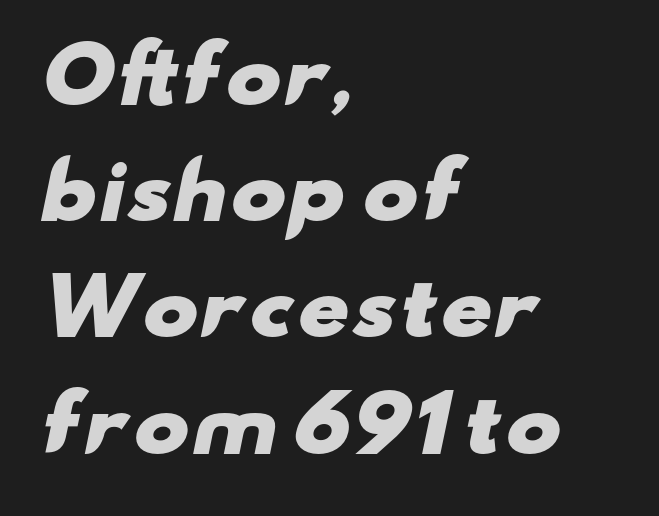
Q: Is the text bold? A: Yes.
Q: Is the typeface a serif or a sans-serif typeface? A: Sans-serif.
Q: Is the text underlined? A: No.
Q: How is the paragraph aligned? A: Left-aligned.
Q: Is the spacing between letters normal or unusually wide? A: Normal.
Q: Is the spacing between lines tight, normal or loose? A: Normal.
Q: Width (condensed, normal, or wide)? A: Wide.
Q: Stroke contrast? A: Low.
Q: x-height? A: Small.
Q: Monospaced? A: No.
